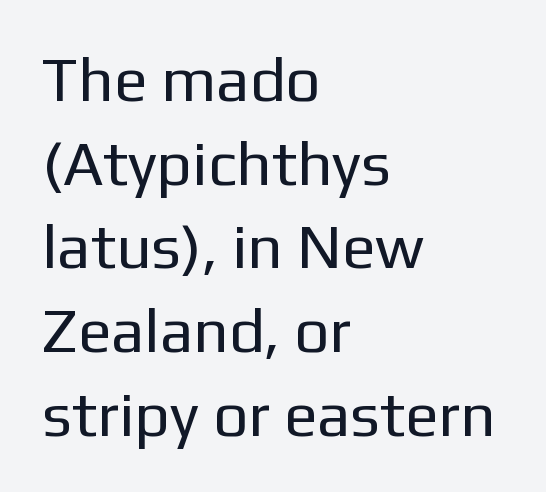
The image shows 62 px regular-weight sans-serif type, upright; set left-aligned, normal line spacing (1.35x), normal letter spacing, not underlined; low stroke contrast and a medium x-height.
